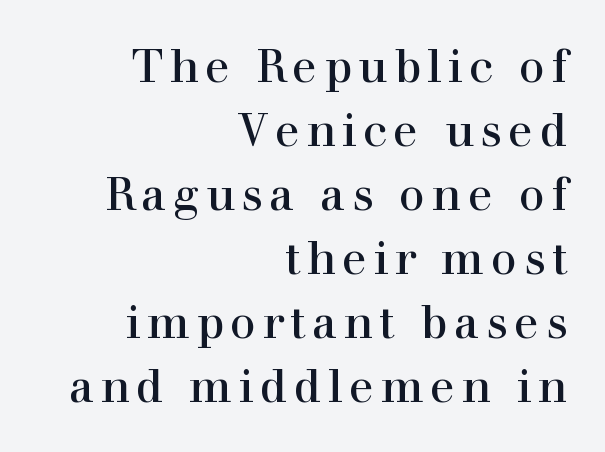
{"serif": "yes", "italic": "no", "width": "normal", "x_height": "medium", "monospaced": "no", "underline": "no", "align": "right", "line_spacing": "normal", "line_spacing_ratio": 1.39, "glyph_px": 46}
